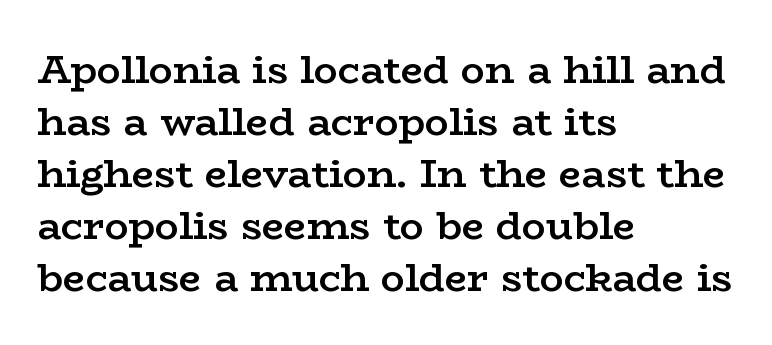
Q: Is the text bold? A: Semi-bold.
Q: Is the text italic (slanted)? A: No, it is upright.
Q: Is the typeface a serif or a sans-serif typeface? A: Serif.
Q: Is the text underlined? A: No.
Q: How is the paragraph aligned? A: Left-aligned.
Q: Is the spacing between letters normal or unusually wide? A: Normal.
Q: Is the spacing between lines tight, normal or loose? A: Normal.
Q: Width (condensed, normal, or wide)? A: Wide.
Q: Stroke contrast? A: Low.
Q: x-height? A: Medium.
Q: Monospaced? A: No.
